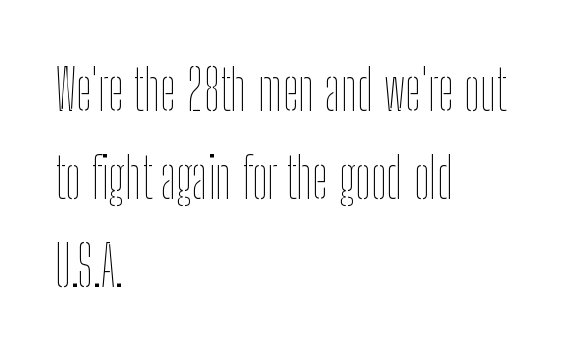
Q: Is the text bold? A: No.
Q: Is the text italic (slanted)? A: No, it is upright.
Q: Is the text underlined? A: No.
Q: How is the paragraph aligned? A: Left-aligned.
Q: Is the spacing between letters normal or unusually wide? A: Normal.
Q: Is the spacing between lines tight, normal or loose? A: Normal.
Q: Width (condensed, normal, or wide)? A: Condensed.
Q: Stroke contrast? A: Low.
Q: x-height? A: Medium.
Q: Monospaced? A: No.
